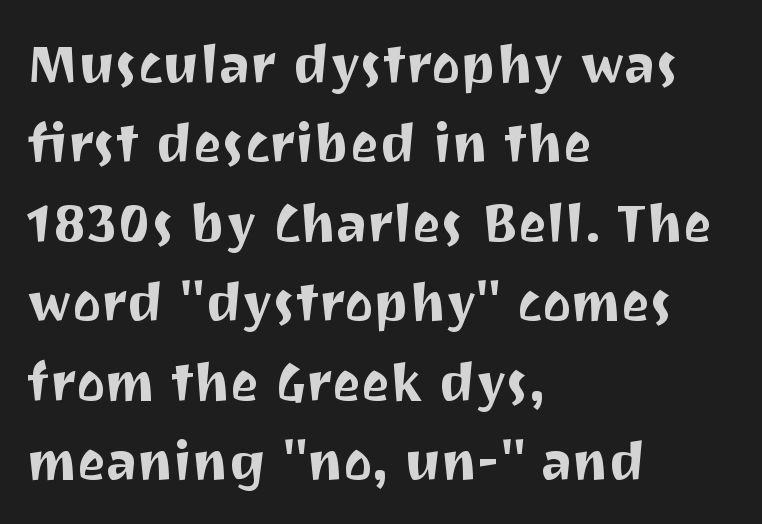
{"serif": "no", "italic": "no", "width": "normal", "stroke_contrast": "medium", "x_height": "medium", "monospaced": "no", "underline": "no", "align": "left", "line_spacing": "normal", "line_spacing_ratio": 1.47, "letter_spacing": "normal", "letter_spacing_em": 0.0, "glyph_px": 54}
